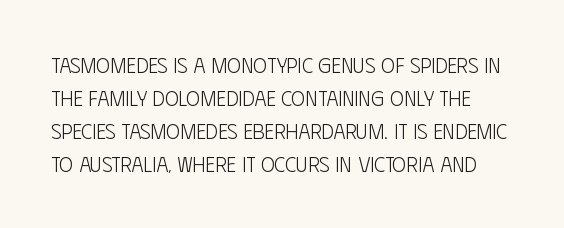
Q: Is the text bold? A: No.
Q: Is the text italic (slanted)? A: No, it is upright.
Q: Is the text underlined? A: No.
Q: Is the spacing between letters normal or unusually wide? A: Normal.
Q: Is the spacing between lines tight, normal or loose? A: Normal.
